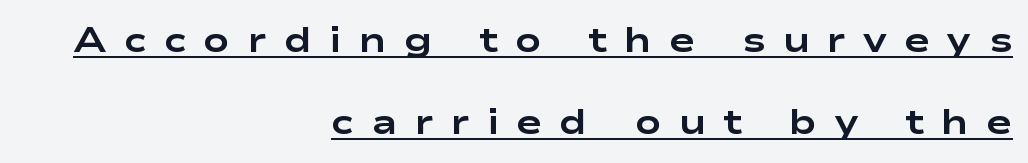
The strokes are fattened all the way to bold. The type is letterspaced generously, with wide tracking. This sample is right-justified, so line beginnings fall wherever the words allow. A continuous stroke trails under the words, as in a hyperlink.
